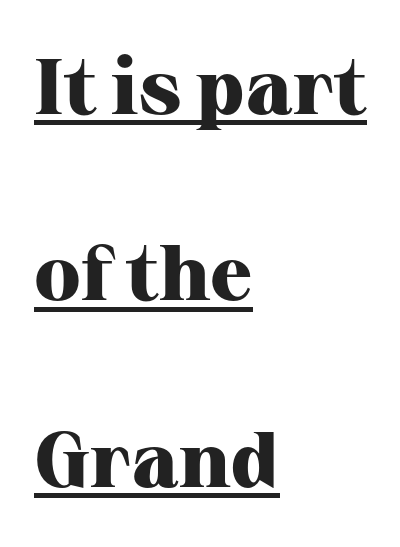
A typesetter would mark this as roman, not italic. This is serif lettering, the kind often seen in printed books. Typographic density is high because the face is bold. Nobody touched the tracking dial on this one. The string is rendered with underlining switched on.
